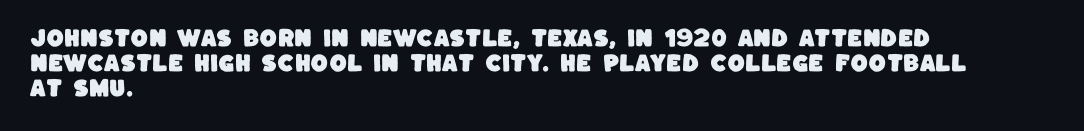
{"underline": "no", "align": "left", "line_spacing": "normal", "line_spacing_ratio": 1.25, "letter_spacing": "normal", "letter_spacing_em": 0.0, "glyph_px": 20}
